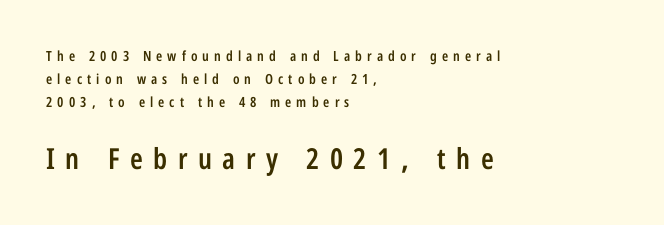
The image shows 29 px semibold, condensed sans-serif type, upright; set left-aligned, normal line spacing (1.64x), unusually wide letter spacing (+0.36 em), not underlined; the second (bottom) block is 2.07x larger; low stroke contrast and a medium x-height.
